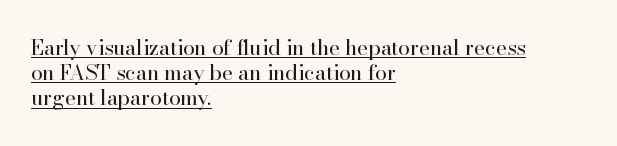
Default kerning and tracking; the words read as compact shapes. Unbolded letterforms with no extra heft. The string is rendered with underlining switched on. Does the lettering tilt? It doesn't — this is upright. The rag falls on the right side of this text block.
